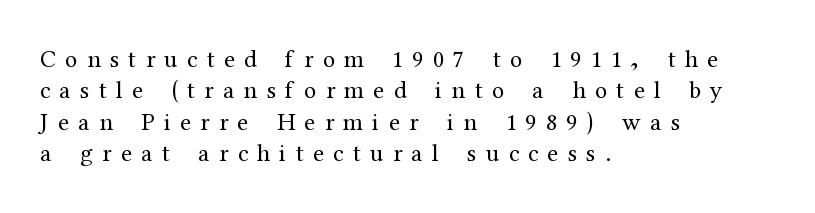
Q: Is the text bold? A: No.
Q: Is the text italic (slanted)? A: No, it is upright.
Q: Is the text underlined? A: No.
Q: How is the paragraph aligned? A: Left-aligned.
Q: Is the spacing between letters normal or unusually wide? A: Unusually wide.
Q: Is the spacing between lines tight, normal or loose? A: Normal.
